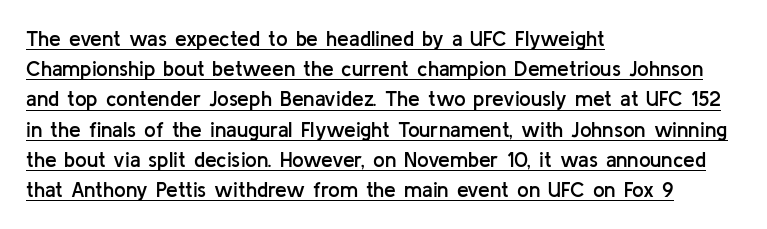
The image shows 21 px text type, upright; set left-aligned, normal line spacing (1.44x), normal letter spacing, underlined.
